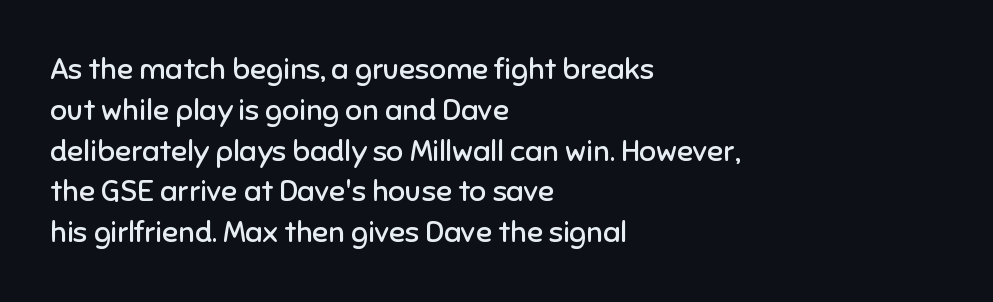
Characters remain perfectly vertical along every line. Stem width sits at or under what a default text font uses. Only glyphs here, with clear space below each row. The vertical gap from one line to the next is medium. Each letter keeps its own natural width here, so spacing adapts to shape.
